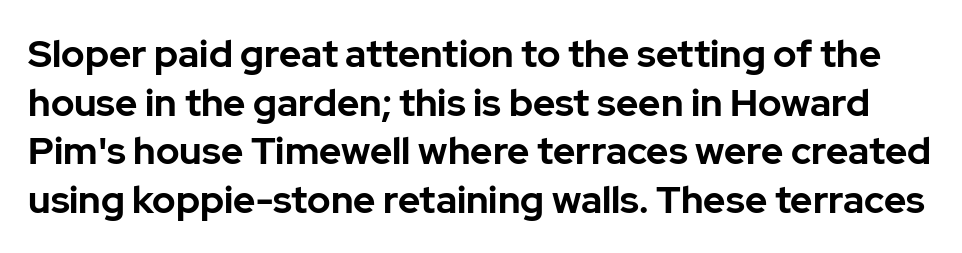
Q: Is the text bold? A: Yes.
Q: Is the text italic (slanted)? A: No, it is upright.
Q: Is the typeface a serif or a sans-serif typeface? A: Sans-serif.
Q: Is the text underlined? A: No.
Q: Is the spacing between letters normal or unusually wide? A: Normal.
Q: Is the spacing between lines tight, normal or loose? A: Normal.
Q: Width (condensed, normal, or wide)? A: Normal.
Q: Stroke contrast? A: Low.
Q: x-height? A: Medium.
Q: Monospaced? A: No.
